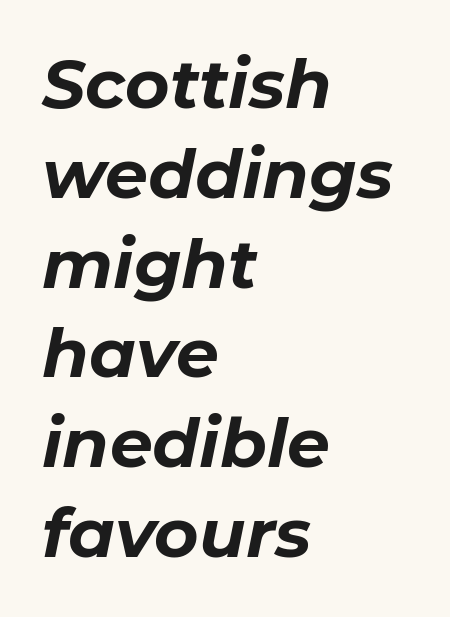
Is this a fixed-width face? No — the glyphs have proportional, varying widths. The rendering uses a bold face; every stroke is thick and dark. Clear beneath every line of the passage. The line-height multiplier appears to be the usual default. The whole block is typeset with a tilt. Observe the ordinary spacing: letters are neighbours, not strangers.
